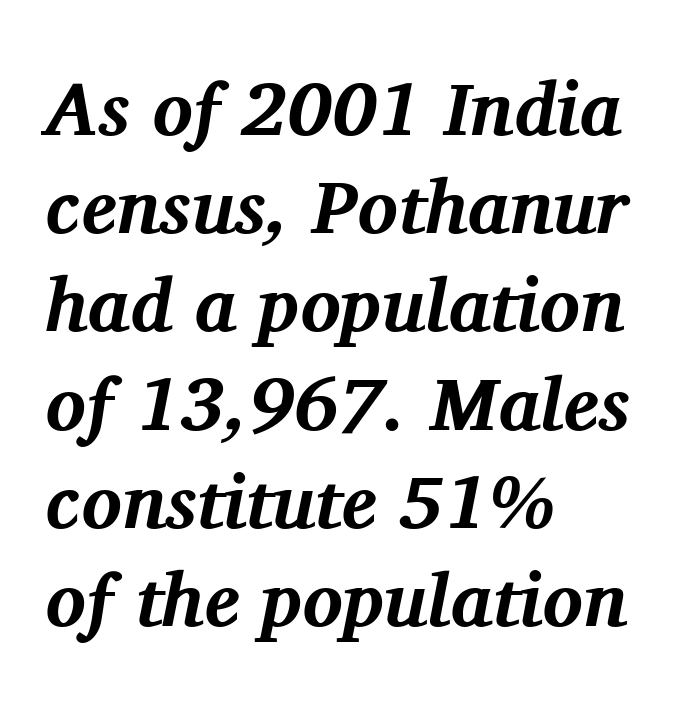
Weight check: bold — yes, fully. Every character sits at an angle, as italics do. This rendering uses left alignment, leaving the right contour irregular. Does extra space separate the letters? No, they use regular spacing. Is this a fixed-width face? No — the glyphs have proportional, varying widths.
